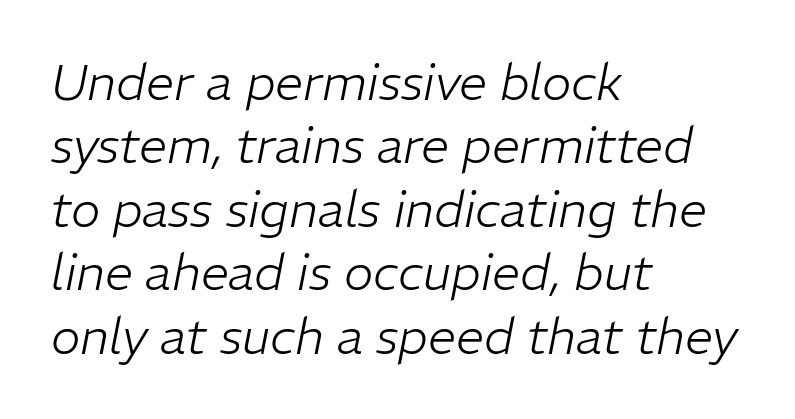
The text carries the slant typical of an italic or oblique font. What stands out about the letter spacing? Nothing — it is the standard amount. Character widths vary here, with narrow letters taking less room than wide ones. Leftover space on each line is placed entirely after the last word. One glance says typical: line gaps are just what's usual. The area under the type is left untouched.
